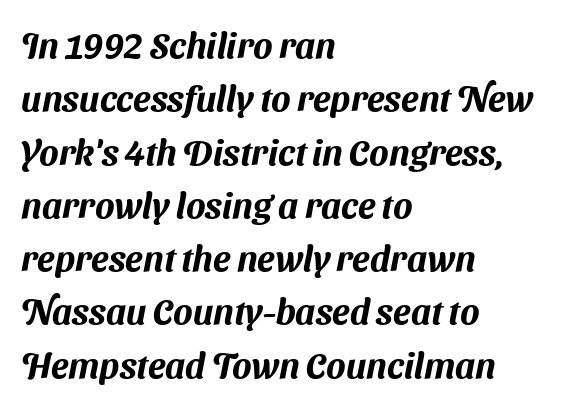
The passage shown has conventional tracking throughout. No feet cap the strokes, marking this as sans-serif type. Horizontal bands of white between lines are of average thickness. A typesetter would call this proportional, since set widths differ per character. Each line starts at the same left margin while the right side varies. Underlining? Definitely not there.
